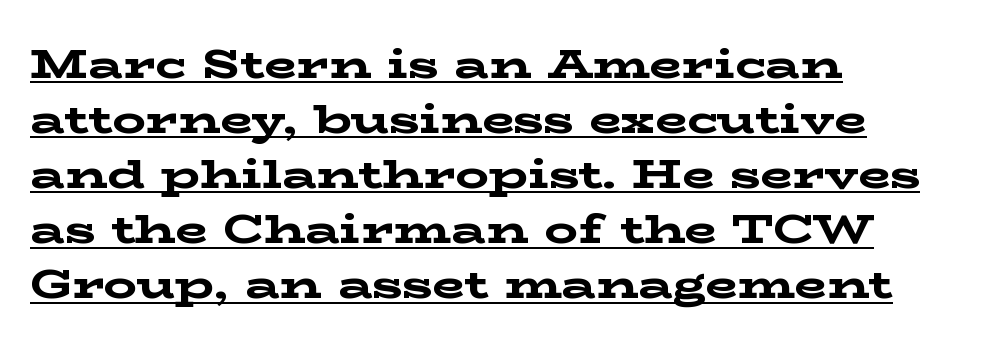
{"serif": "yes", "italic": "no", "bold": "yes", "weight": "bold", "width": "wide", "stroke_contrast": "low", "x_height": "medium", "monospaced": "no", "underline": "yes", "align": "left", "line_spacing": "normal", "line_spacing_ratio": 1.31, "letter_spacing": "normal", "letter_spacing_em": 0.0, "glyph_px": 42}
